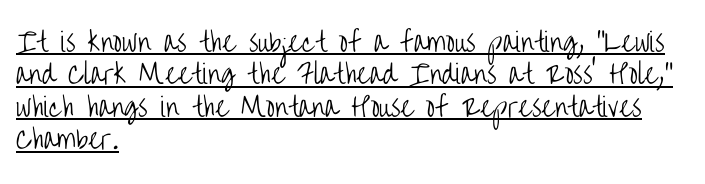
The image shows 26 px text type, upright; set left-aligned, normal line spacing (1.25x), normal letter spacing, underlined.
